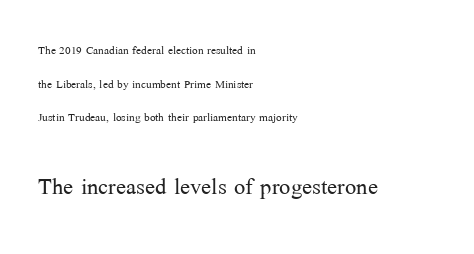
Q: Is the text bold? A: No.
Q: Is the text italic (slanted)? A: No, it is upright.
Q: Is the typeface a serif or a sans-serif typeface? A: Serif.
Q: Is the text underlined? A: No.
Q: How is the paragraph aligned? A: Left-aligned.
Q: Is the spacing between letters normal or unusually wide? A: Normal.
Q: Is the spacing between lines tight, normal or loose? A: Loose.
Q: Which block of text is set in a larger size, the first (top) or the second (bottom)? A: The second (bottom) one.
Q: Width (condensed, normal, or wide)? A: Normal.
Q: Stroke contrast? A: Medium.
Q: x-height? A: Medium.
Q: Monospaced? A: No.
